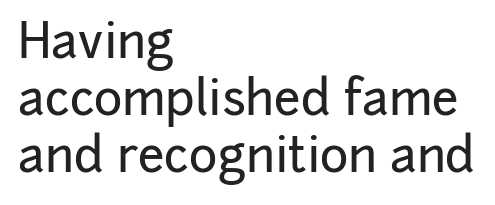
{"serif": "no", "italic": "no", "width": "normal", "stroke_contrast": "low", "x_height": "medium", "monospaced": "no", "underline": "no", "align": "left", "line_spacing_ratio": 1.19, "letter_spacing": "normal", "letter_spacing_em": 0.0, "glyph_px": 48}
